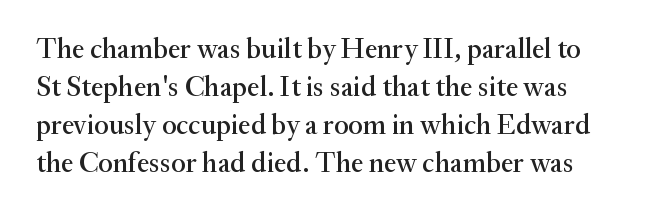
Every character sits straight up, as roman type does. The rows are spaced the way most documents space them. The passage shown has conventional tracking throughout. Looks like regular typesetting: each glyph gets only the width it needs. Look at the bottom of the vertical strokes: they flare into serifs here. This rendering features lettering with no underline.
